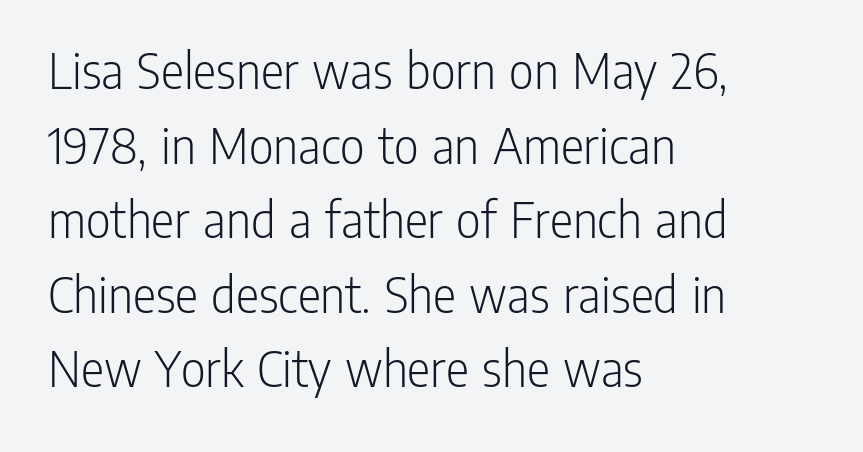
{"serif": "no", "italic": "no", "bold": "no", "weight": "light", "width": "condensed", "stroke_contrast": "low", "x_height": "medium", "monospaced": "no", "underline": "no", "align": "left", "line_spacing": "normal", "line_spacing_ratio": 1.38, "letter_spacing": "normal", "letter_spacing_em": 0.0, "glyph_px": 54}
